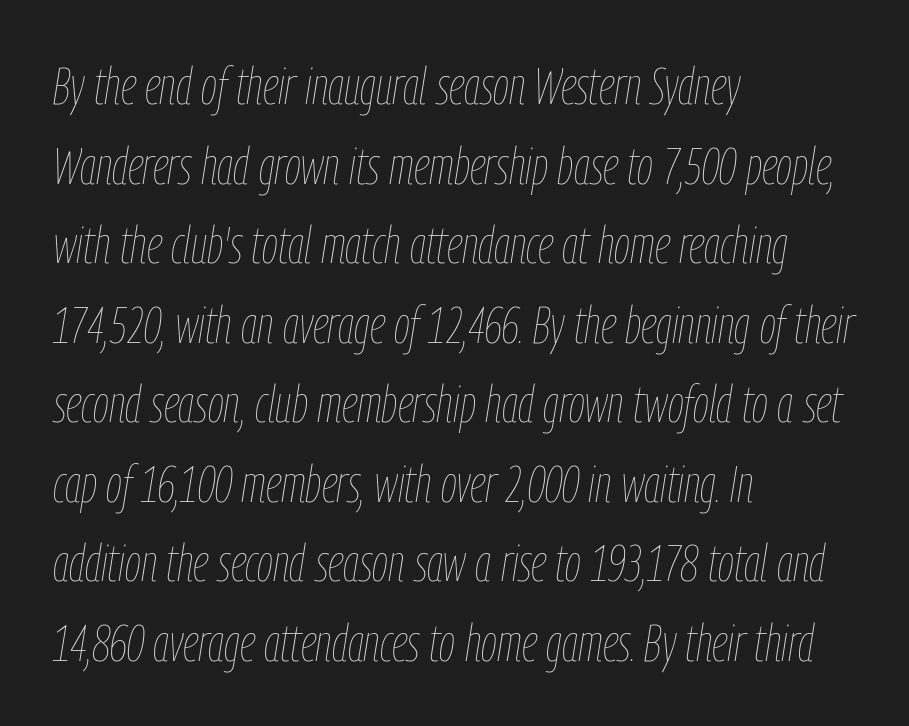
Q: Is the text bold? A: No.
Q: Is the text italic (slanted)? A: Yes, it leans right by about 9 degrees.
Q: Is the text underlined? A: No.
Q: How is the paragraph aligned? A: Left-aligned.
Q: Is the spacing between letters normal or unusually wide? A: Normal.
Q: Is the spacing between lines tight, normal or loose? A: Normal.
Q: Width (condensed, normal, or wide)? A: Condensed.
Q: Stroke contrast? A: Low.
Q: x-height? A: Medium.
Q: Monospaced? A: No.
